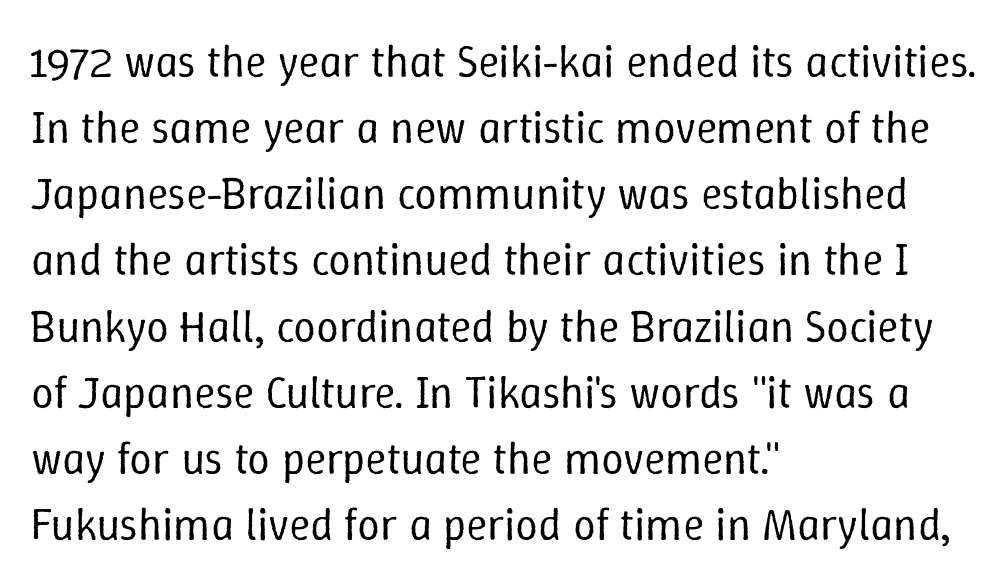
The image shows 45 px regular-weight type, upright; set left-aligned, normal line spacing (1.47x), normal letter spacing, not underlined; low stroke contrast and a medium x-height.
